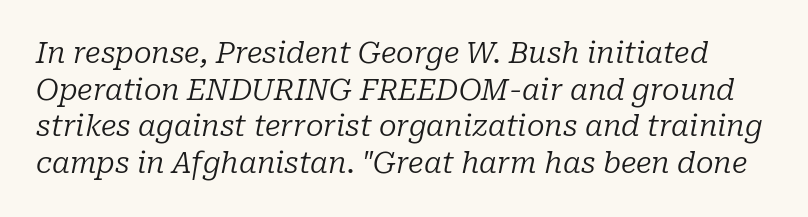
{"serif": "yes", "italic": "yes", "lean": "right", "slant_degrees": 10, "bold": "no", "weight": "regular", "width": "normal", "stroke_contrast": "low", "x_height": "medium", "monospaced": "no", "underline": "no", "line_spacing": "normal", "line_spacing_ratio": 1.26, "letter_spacing": "normal", "letter_spacing_em": 0.0, "glyph_px": 29}
